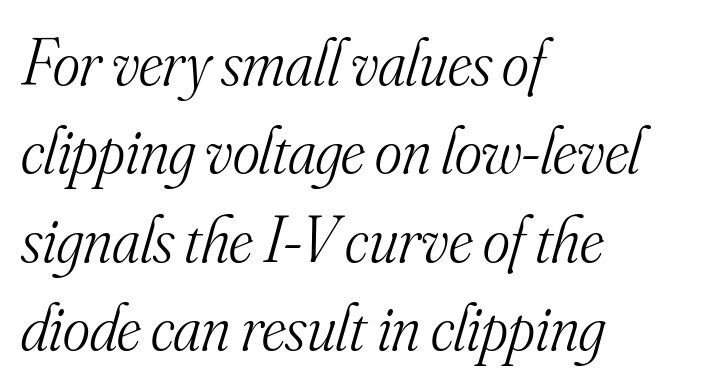
The image shows 65 px light serif type, italic (leaning right); set left-aligned, normal line spacing (1.36x), normal letter spacing, not underlined; medium stroke contrast and a small x-height.
